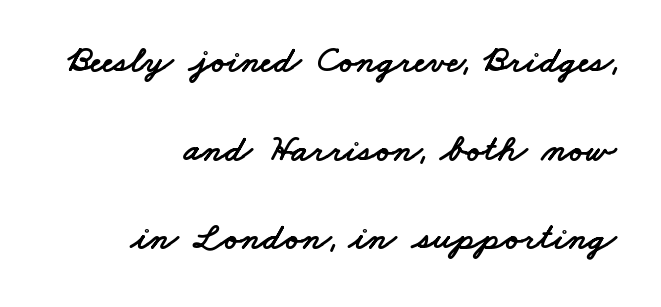
Compared with typical paragraphs, the rows here are farther apart. The passage shown is not underscored anywhere. Between one letter and the next there's only the usual sliver of space. Right-aligned paragraph, ragged on the left. Think of a printed novel: that variable character pitch is what you see here. These lines are composed in type without serifs.
